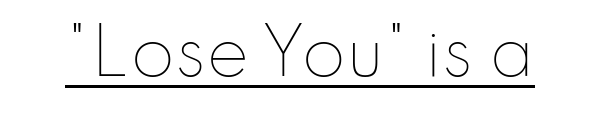
The image shows 64 px thin type, upright; set normal letter spacing, underlined; low stroke contrast and a small x-height.
